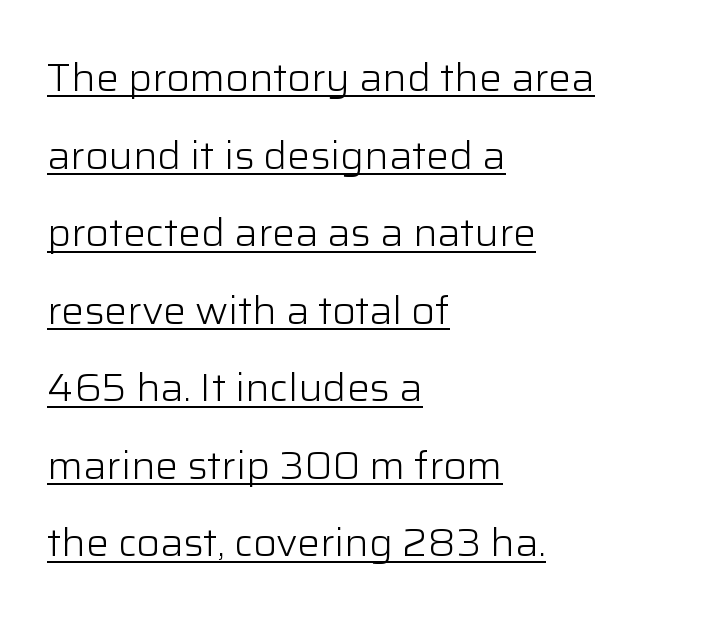
Letters have the restrained weight of plain body copy at most. Nope, not italic — everything's standing straight. Somebody hit Ctrl+U on this one — the words are underlined. Is this a fixed-width face? No — the glyphs have proportional, varying widths.
